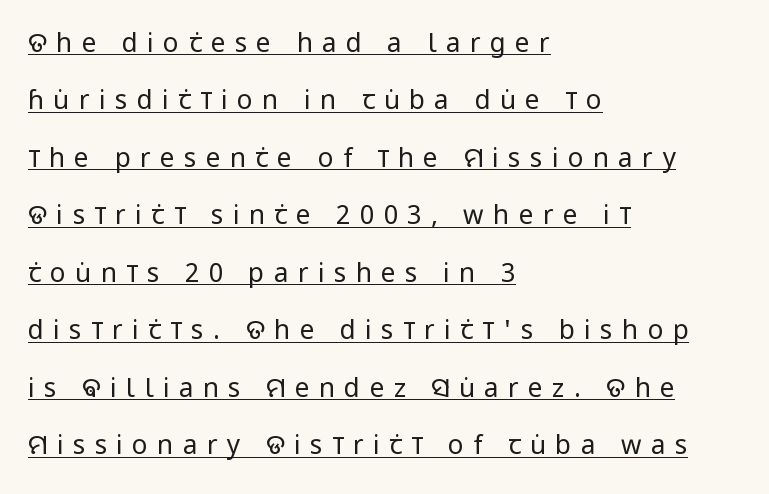
The image shows 26 px text type, upright; set left-aligned, loose line spacing (2.21x), unusually wide letter spacing (+0.36 em), underlined.
